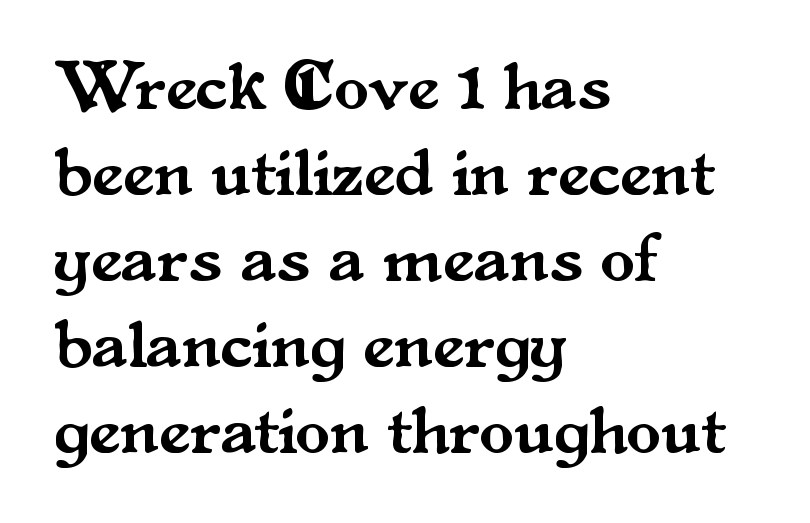
Do the characters align in a grid? No, the font is proportional. Serifs: yes, visible at the terminals of the letterforms. Ordinary non-slanted type is in use. Line beginnings align vertically; line endings do not. Clear beneath every line of the passage.
